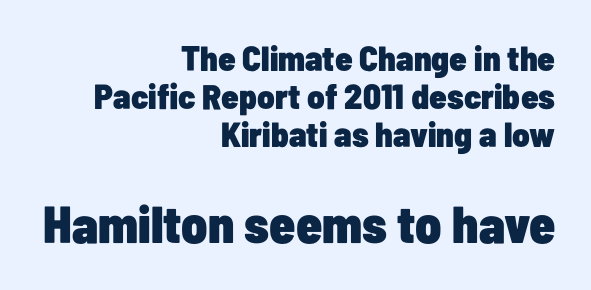
{"serif": "no", "italic": "no", "bold": "yes", "weight": "heavy", "width": "condensed", "stroke_contrast": "low", "x_height": "medium", "monospaced": "no", "underline": "no", "align": "right", "line_spacing": "tight", "line_spacing_ratio": 1.08, "letter_spacing": "normal", "letter_spacing_em": 0.0, "larger_block": "second", "size_ratio": 1.49, "glyph_px": 52}
